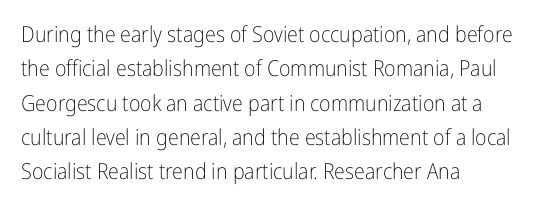
The image shows 22 px text type, upright; set left-aligned, normal line spacing (1.56x), normal letter spacing, not underlined.
